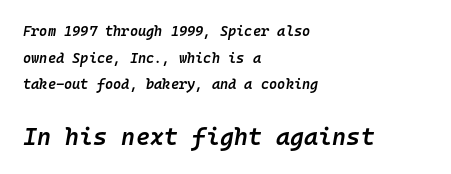
Reading top to bottom, the characters get bigger at the block break. All the whitespace from short lines collects on the right. Each new line begins a long way beneath the previous one. You could call the tracking neutral — neither tight nor loose. Tall strokes in this sample are angled rather than plumb. The glyphs have the mass of a demibold cut, below bold.
